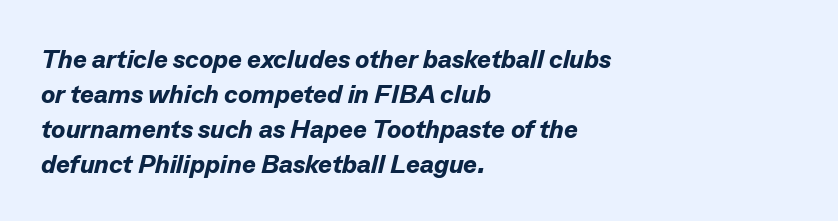
{"italic": "yes", "lean": "right", "slant_degrees": 13, "bold": "yes", "underline": "no", "align": "left", "line_spacing": "normal", "line_spacing_ratio": 1.35, "letter_spacing": "normal", "letter_spacing_em": 0.0, "glyph_px": 26}
